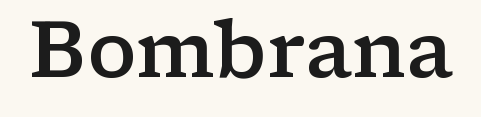
Is this a fixed-width face? No — the glyphs have proportional, varying widths. Posture: vertical. Does the weight exceed regular? Yes, but only to semibold. Examine the stroke ends and you'll spot serifs.
